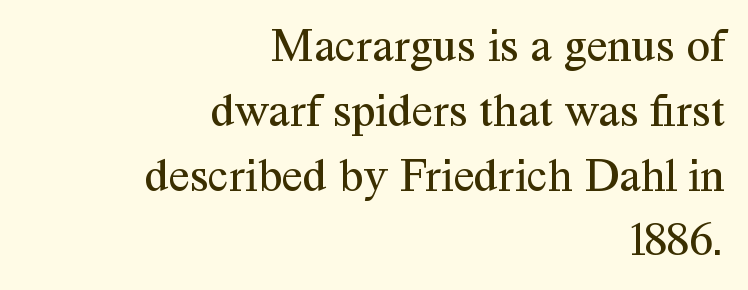
{"serif": "yes", "italic": "no", "bold": "no", "weight": "regular", "width": "normal", "stroke_contrast": "medium", "x_height": "medium", "monospaced": "no", "underline": "no", "align": "right", "line_spacing": "normal", "line_spacing_ratio": 1.35, "letter_spacing": "normal", "letter_spacing_em": 0.0, "glyph_px": 48}
